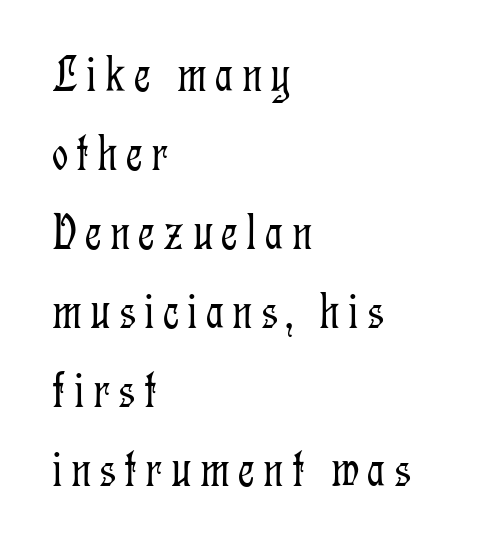
Is this a sans? No — the strokes have serifs. Italic? Not at all — the glyphs are vertical. This sample has the flowing, uneven cadence of proportional lettering. Horizontally, the lines are justified to the leading edge only.
